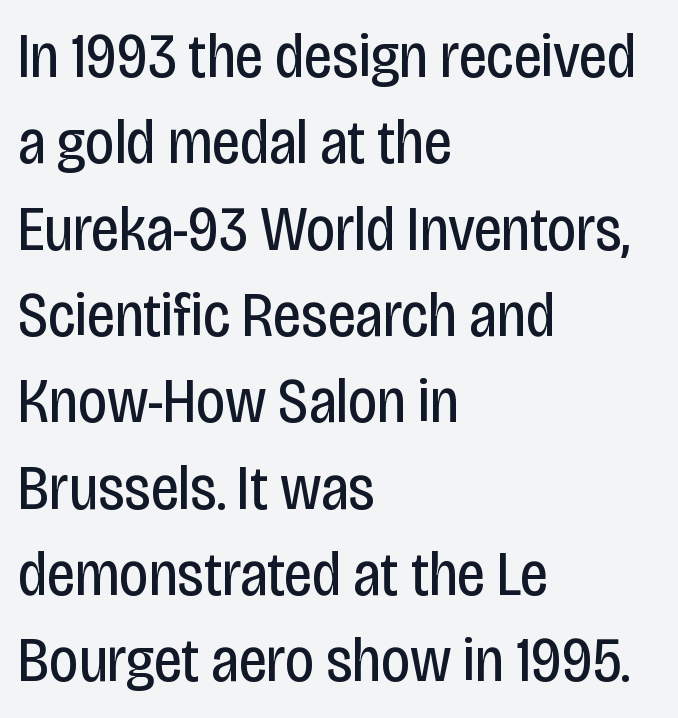
The image shows 63 px regular-weight, condensed sans-serif type, upright; set left-aligned, normal line spacing (1.37x), normal letter spacing, not underlined; low stroke contrast and a large x-height.
